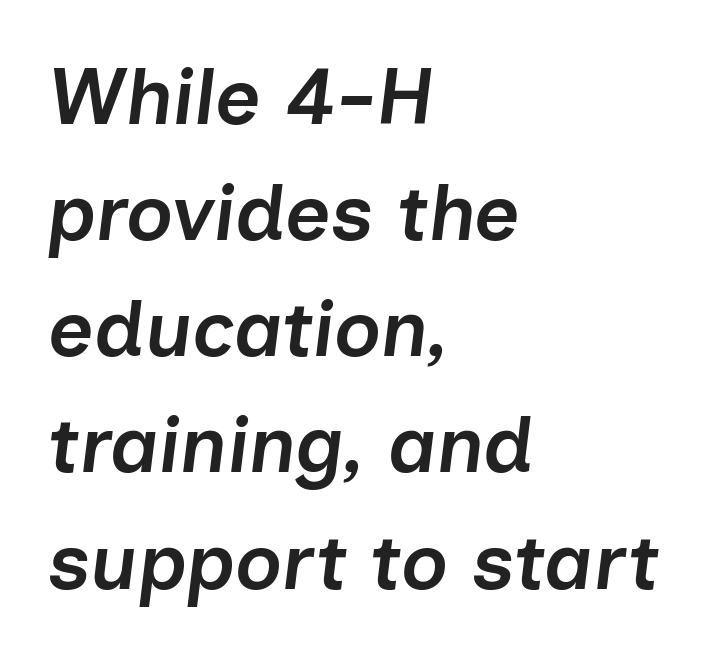
{"italic": "yes", "lean": "right", "slant_degrees": 7, "bold": "semi", "weight": "semibold", "width": "normal", "stroke_contrast": "low", "x_height": "medium", "monospaced": "no", "underline": "no", "align": "left", "line_spacing": "normal", "line_spacing_ratio": 1.47, "letter_spacing": "normal", "letter_spacing_em": 0.0, "glyph_px": 79}
